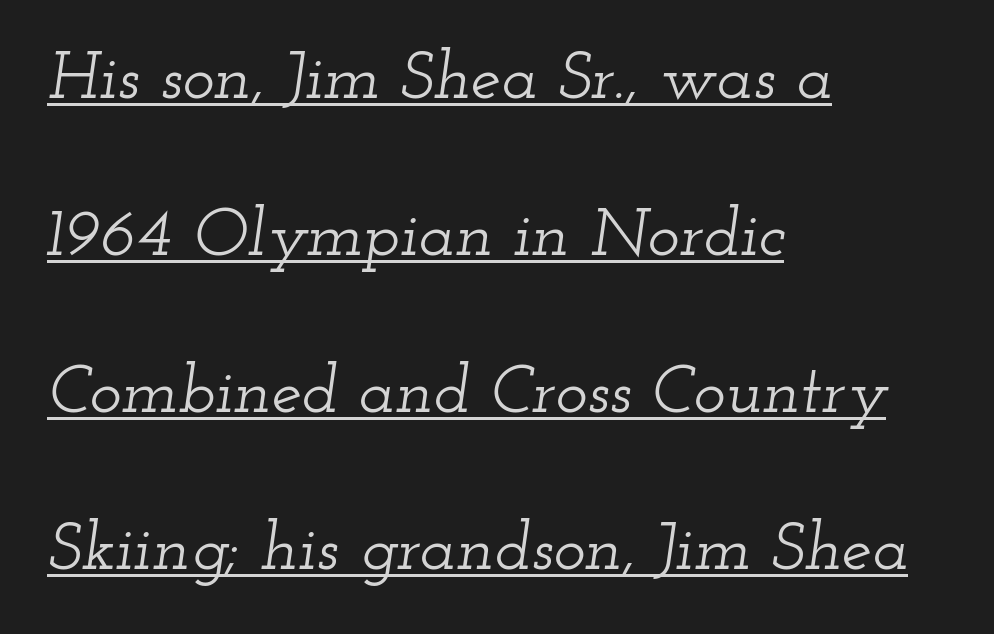
{"serif": "yes", "italic": "yes", "lean": "right", "slant_degrees": 12, "width": "wide", "stroke_contrast": "low", "x_height": "small", "monospaced": "no", "underline": "yes", "align": "left", "line_spacing": "loose", "line_spacing_ratio": 2.31, "letter_spacing": "normal", "letter_spacing_em": 0.0, "glyph_px": 68}
